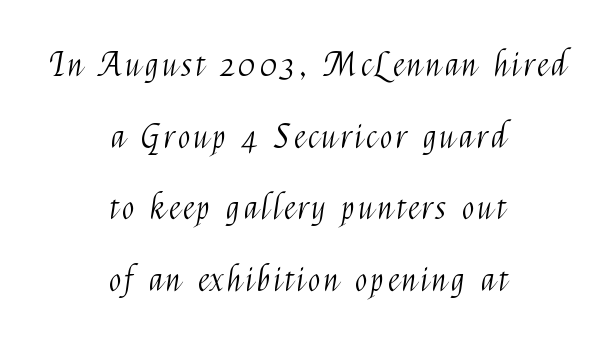
Q: Is the text bold? A: No.
Q: Is the text italic (slanted)? A: Yes.
Q: Is the typeface a serif or a sans-serif typeface? A: Sans-serif.
Q: Is the text underlined? A: No.
Q: How is the paragraph aligned? A: Centered.
Q: Is the spacing between lines tight, normal or loose? A: Loose.
Q: Width (condensed, normal, or wide)? A: Condensed.
Q: Stroke contrast? A: Medium.
Q: x-height? A: Medium.
Q: Monospaced? A: No.
